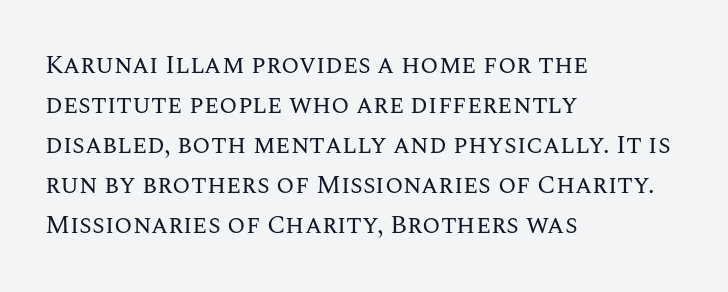
{"italic": "no", "bold": "no", "underline": "no", "align": "left", "line_spacing": "normal", "line_spacing_ratio": 1.54, "letter_spacing": "normal", "letter_spacing_em": 0.0, "glyph_px": 26}
